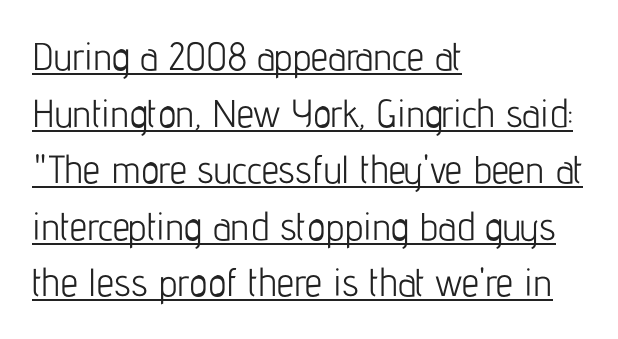
{"serif": "no", "italic": "no", "bold": "no", "weight": "light", "width": "condensed", "stroke_contrast": "low", "x_height": "medium", "monospaced": "no", "underline": "yes", "align": "left", "line_spacing": "normal", "line_spacing_ratio": 1.45, "letter_spacing": "normal", "letter_spacing_em": 0.0, "glyph_px": 39}
